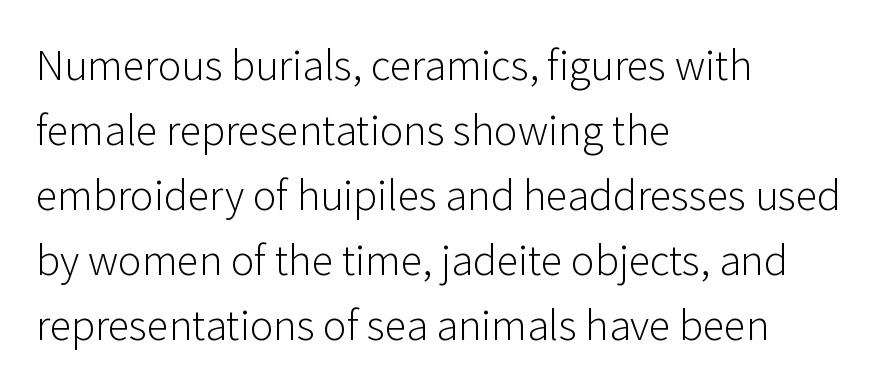
Weight: not bold — regular or lighter. The area under the type is left untouched. Nope, no serifs anywhere on these letters. Students, note that the glyphs here touch the page at normal intervals.
